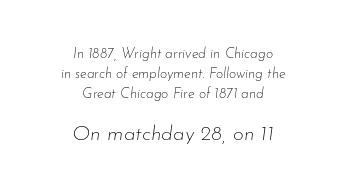
No word sits above an underline. The lower block of text is set noticeably larger than the block above it. Interline gaps are of average width in this sample. Horizontal alignment here is central, giving a formal, balanced look. Notice how the stems are inclined rather than vertical — that's the hallmark of italics.
